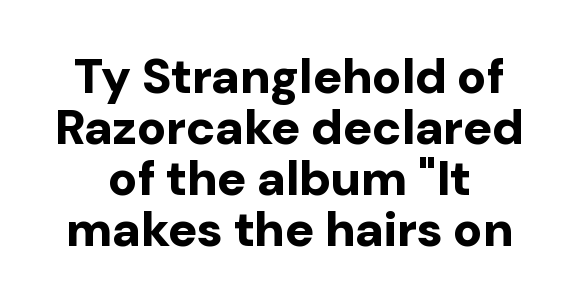
{"serif": "no", "italic": "no", "bold": "yes", "weight": "bold", "width": "normal", "stroke_contrast": "low", "x_height": "medium", "monospaced": "no", "underline": "no", "align": "center", "line_spacing": "tight", "line_spacing_ratio": 1.04, "letter_spacing": "normal", "letter_spacing_em": 0.0, "glyph_px": 49}
